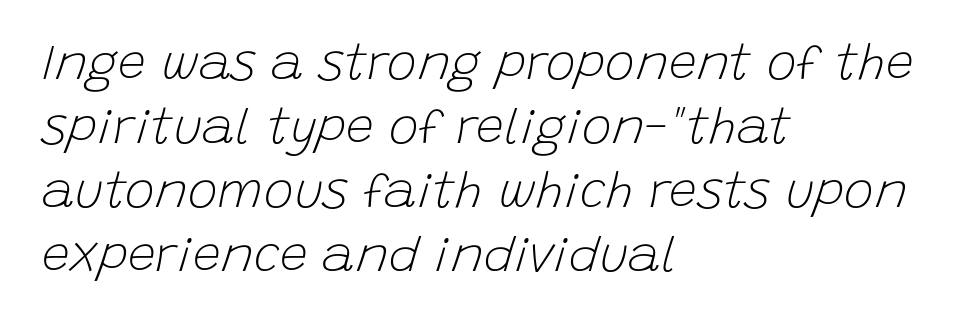
Does the leading feel generous? No, just average. No heavy texture on the line: the type isn't bold. The typography opts for an oblique posture over an upright one. Nobody drew a line under any word here. Is this a fixed-width face? No — the glyphs have proportional, varying widths. A typesetter would call this zero additional tracking.
